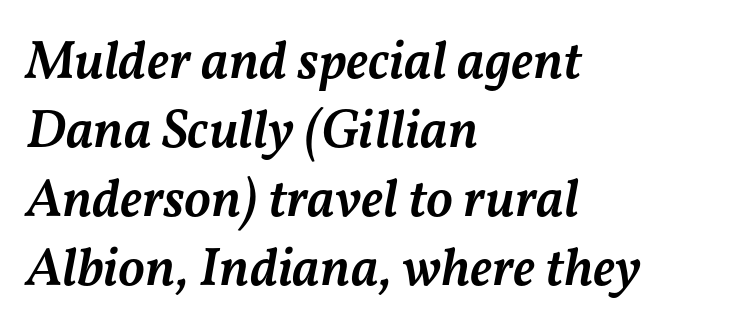
You could call the tracking neutral — neither tight nor loose. The ragged edge is on the right, which tells us the setting is flush left. Every letter is mildly thick-stroked: semibold rather than bold. Letters rest on an invisible, unmarked baseline. Think of a printed novel: that variable character pitch is what you see here. Line spacing here is normal.
